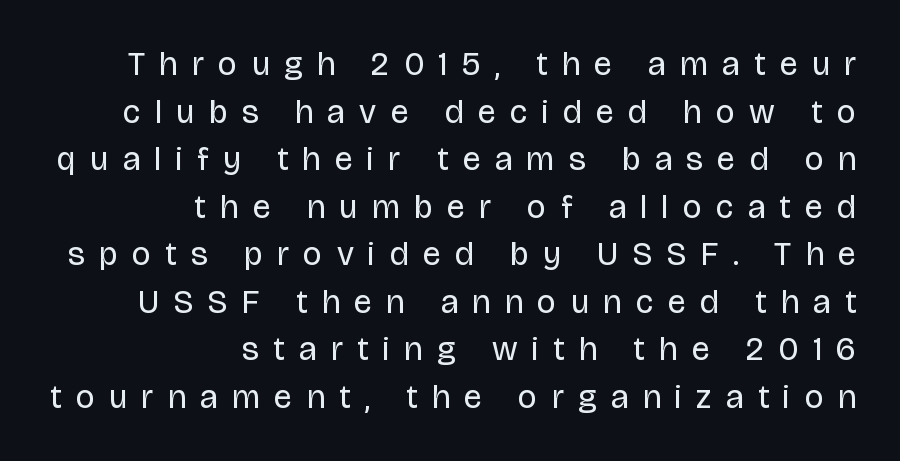
Any mark beneath the type? The region is blank. Posture: straight, roman, zero tilt. Type style note: lacks serifs. Visually the block forms a straight wall on the right and a jagged coastline on the left.
